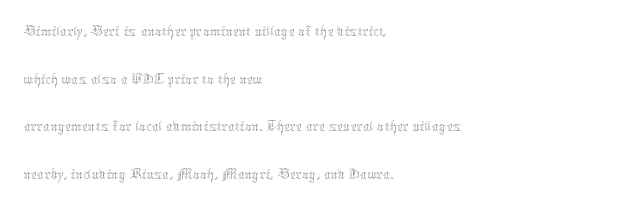
The image shows 34 px thin type, upright; set left-aligned, normal line spacing (1.4x), normal letter spacing, not underlined; medium stroke contrast and a medium x-height.
